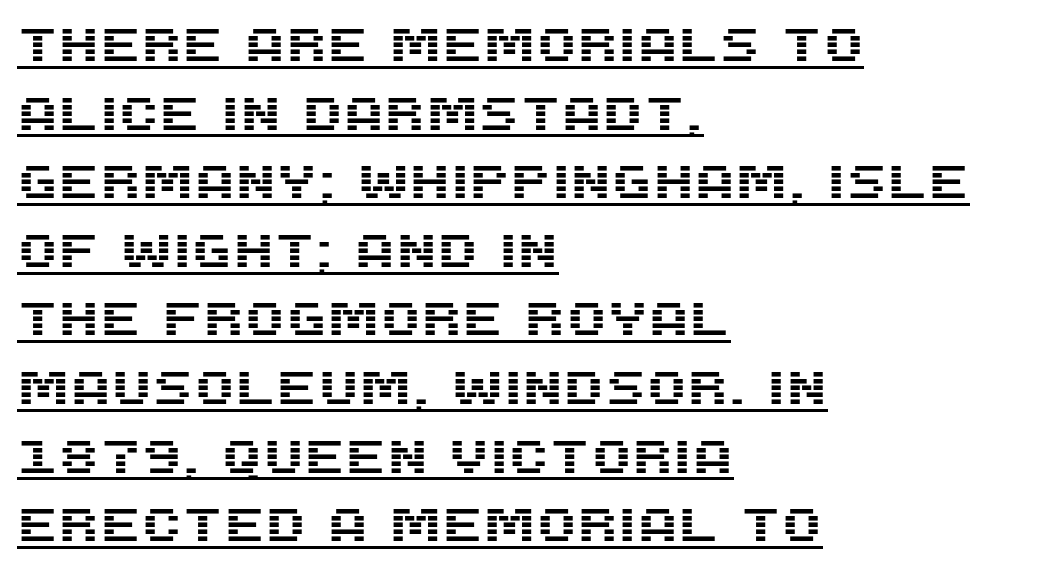
The image shows 47 px sans-serif type, upright; set left-aligned, normal line spacing (1.46x), normal letter spacing, underlined; medium stroke contrast and a large x-height.
